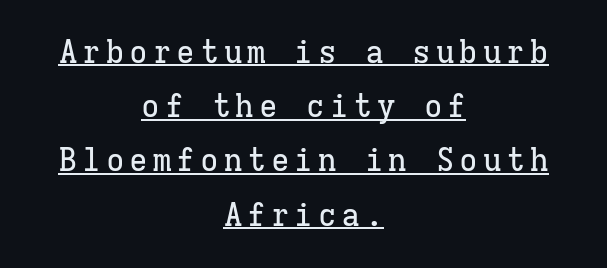
The passage shown is underscored from start to finish. Serif or sans? Serif — the stroke terminals have little feet. Looks like terminal output: every glyph gets an equal slot. The letters stand straight up with perfectly vertical stems.
